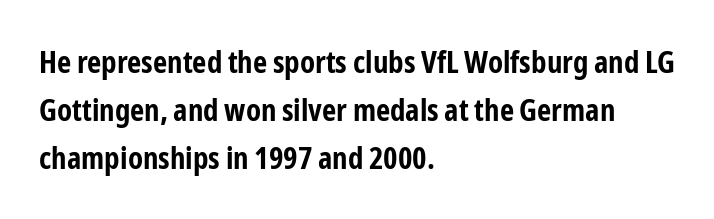
{"serif": "no", "italic": "no", "bold": "yes", "weight": "bold", "width": "condensed", "stroke_contrast": "low", "x_height": "medium", "monospaced": "no", "underline": "no", "align": "left", "line_spacing": "normal", "line_spacing_ratio": 1.55, "letter_spacing": "normal", "letter_spacing_em": 0.0, "glyph_px": 31}
